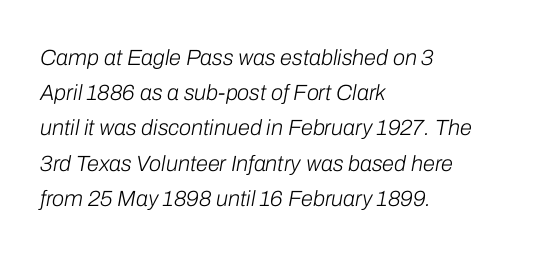
The image shows 22 px text type, italic (leaning right); set left-aligned, normal line spacing (1.6x), normal letter spacing, not underlined.
